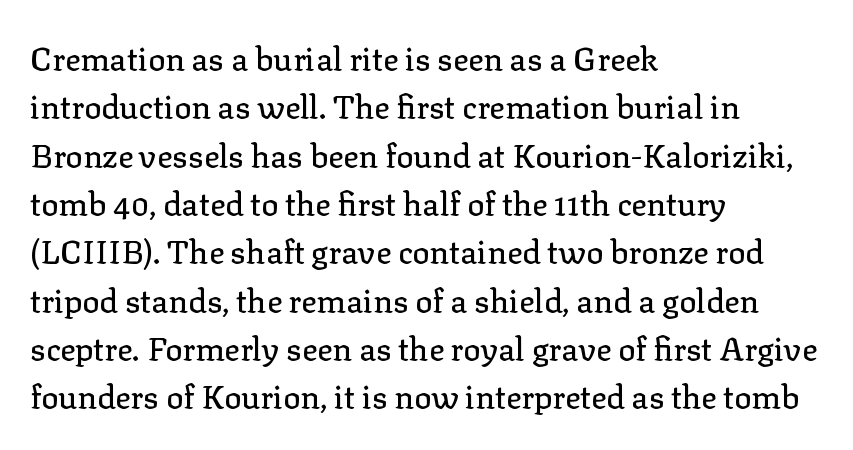
The image shows 32 px serif type, upright; set left-aligned, normal line spacing (1.51x), normal letter spacing, not underlined; low stroke contrast and a medium x-height.
